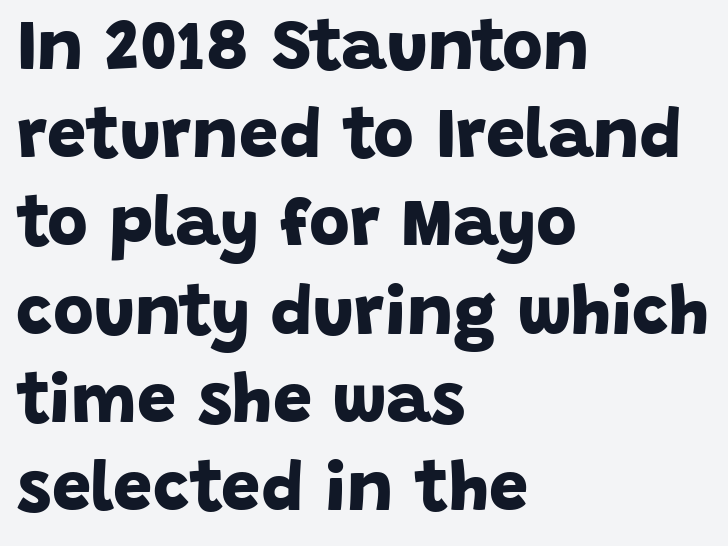
Each new line begins a customary step beneath the previous one. Summary of weight: heavy, a full bold. Check the space under the baseline: it is left empty. Honestly, the letter spacing is just normal — you wouldn't notice it. The passage shown is typeset with a sans-serif family.
